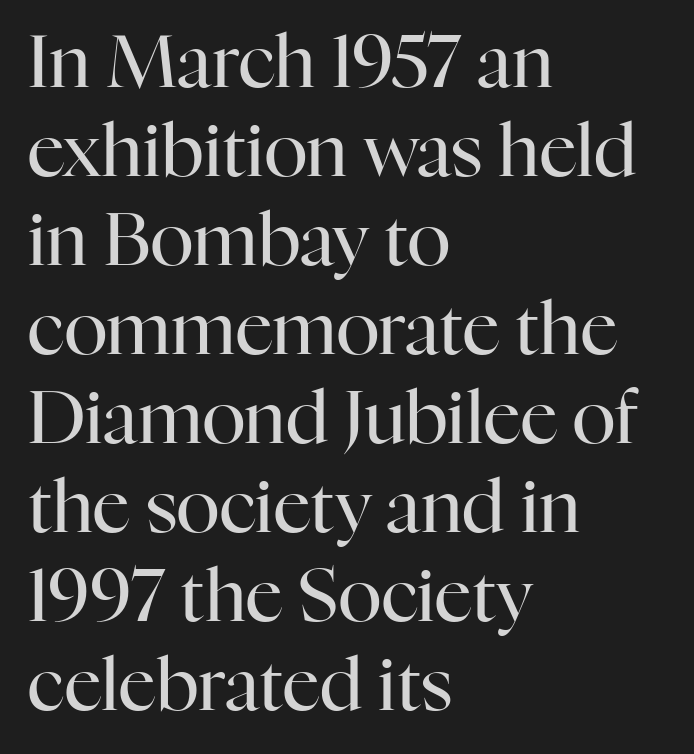
{"serif": "yes", "italic": "no", "bold": "no", "weight": "regular", "width": "normal", "stroke_contrast": "high", "x_height": "medium", "monospaced": "no", "underline": "no", "align": "left", "line_spacing_ratio": 1.22, "letter_spacing": "normal", "letter_spacing_em": 0.0, "glyph_px": 73}
